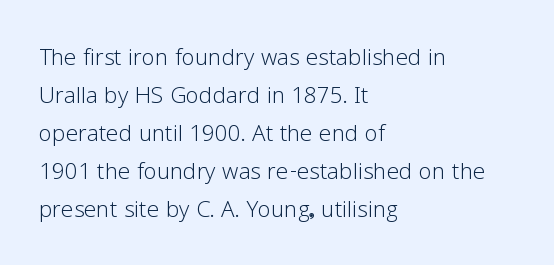
A clean baseline with only descenders dipping below it. A typesetter would mark this as roman, not italic. Looks like regular typesetting: each glyph gets only the width it needs. Compared with typical paragraphs, the rows here are spaced about the same. The passage shown is typeset with a sans-serif family.
